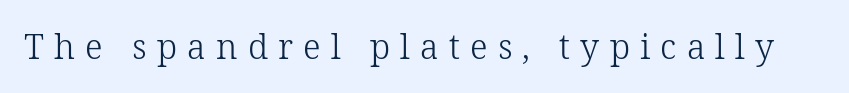
{"serif": "yes", "italic": "no", "bold": "no", "weight": "light", "width": "normal", "stroke_contrast": "low", "x_height": "medium", "monospaced": "no", "underline": "no", "letter_spacing": "wide", "letter_spacing_em": 0.3, "glyph_px": 34}
